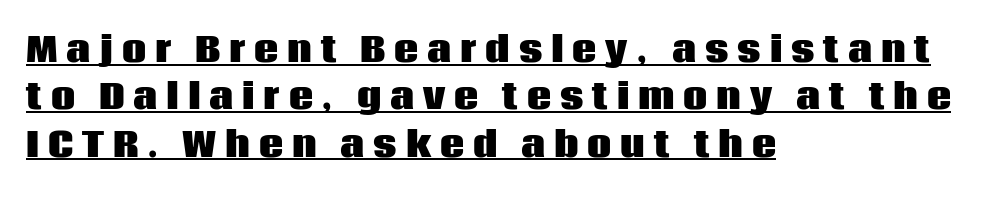
The rendering uses natural spacing where letterforms have individual widths. Bold? Absolutely — the strokes are thick and heavy. Is there an underline? Yes — a line sits under the letters. In terms of letterform style, serifs are entirely absent. Interline gaps are of average width in this sample.
